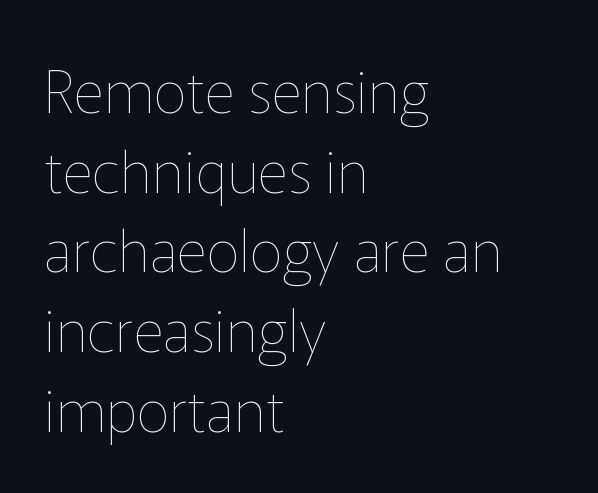
The image shows 59 px thin type, upright; set left-aligned, normal line spacing (1.35x), normal letter spacing, not underlined; low stroke contrast and a medium x-height.
